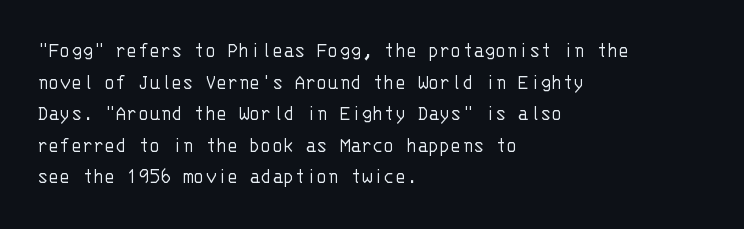
The image shows 23 px text type, upright; set left-aligned, normal line spacing (1.37x), normal letter spacing, not underlined.
